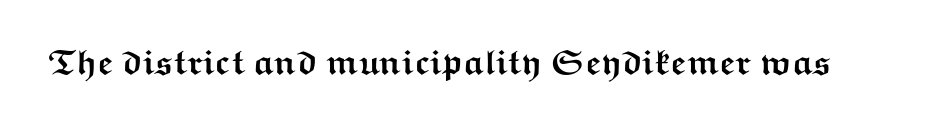
Check where the strokes stop: nothing finishes them off — pure sans. Observe the ordinary spacing: letters are neighbours, not strangers. The space beneath each line is pristine and unruled. The face used here is proportionally spaced, like ordinary book or web type. Typesetter's note: full bold, strokes at maximum text heaviness.
